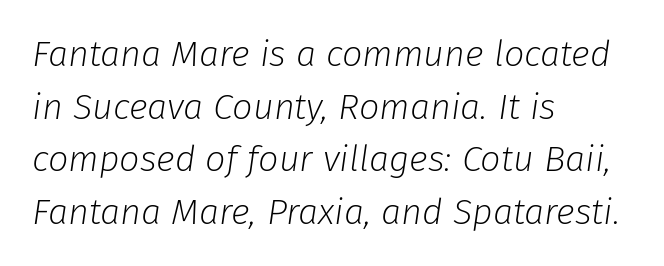
Q: Is the text bold? A: No.
Q: Is the text italic (slanted)? A: Yes, it leans right by about 8 degrees.
Q: Is the text underlined? A: No.
Q: How is the paragraph aligned? A: Left-aligned.
Q: Is the spacing between letters normal or unusually wide? A: Normal.
Q: Is the spacing between lines tight, normal or loose? A: Normal.
Q: Width (condensed, normal, or wide)? A: Normal.
Q: Stroke contrast? A: Low.
Q: x-height? A: Medium.
Q: Monospaced? A: No.
